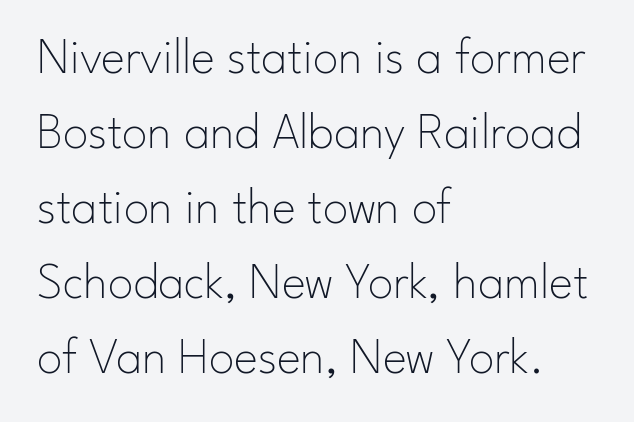
The image shows 51 px thin sans-serif type, upright; set left-aligned, normal line spacing (1.47x), normal letter spacing, not underlined; low stroke contrast and a small x-height.
